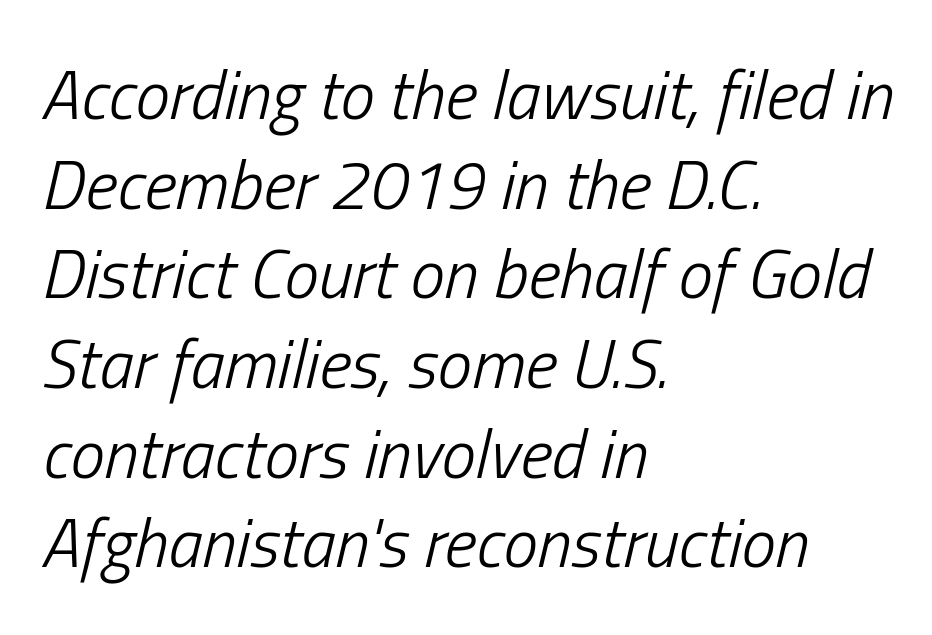
The rendering uses a moderate line-height, typical for paragraphs. Observe the ordinary spacing: letters are neighbours, not strangers. The compositor pushed each line to the left boundary. The letters are slanted; this is an italic face.
